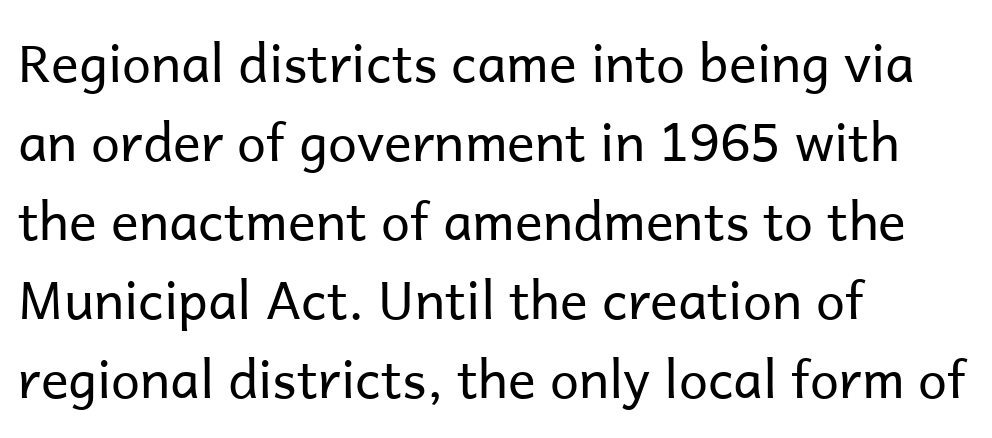
{"serif": "no", "italic": "no", "bold": "no", "weight": "regular", "width": "normal", "stroke_contrast": "low", "x_height": "medium", "monospaced": "no", "underline": "no", "align": "left", "line_spacing": "normal", "line_spacing_ratio": 1.52, "letter_spacing": "normal", "letter_spacing_em": 0.0, "glyph_px": 52}
